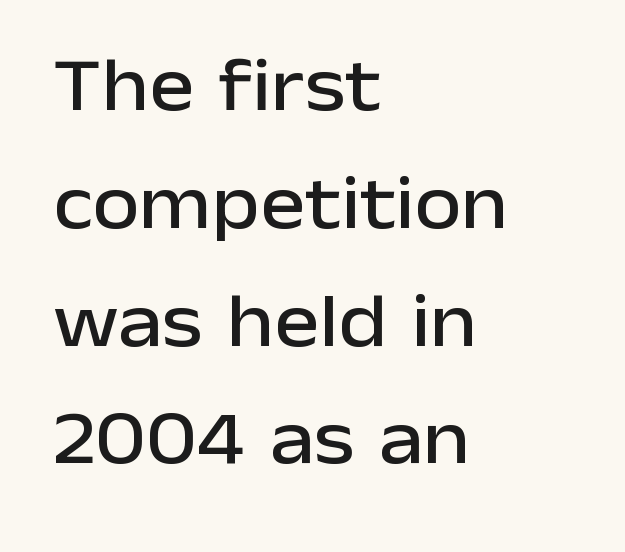
How would I describe the line gaps? Plain and ordinary. These lines stack with their left ends in a neat column. Examine the stroke ends and you'll find no serifs. How are the letters spaced? Ordinarily, with no added tracking. Italic? Not at all — the glyphs are vertical.
